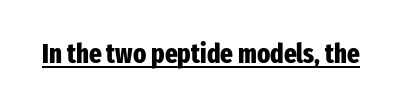
Q: Is the text bold? A: Yes.
Q: Is the text italic (slanted)? A: No, it is upright.
Q: Is the text underlined? A: Yes.
Q: Is the spacing between letters normal or unusually wide? A: Normal.
